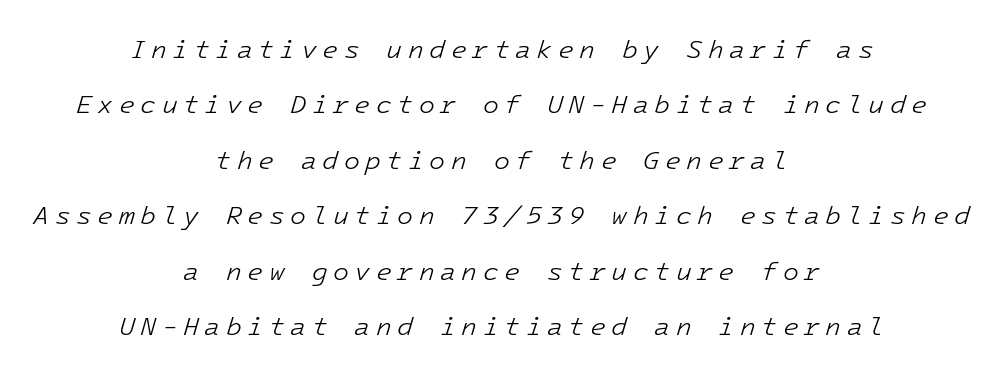
The image shows 26 px text type, italic (leaning right); set centered, loose line spacing (2.13x), unusually wide letter spacing (+0.21 em), not underlined.
